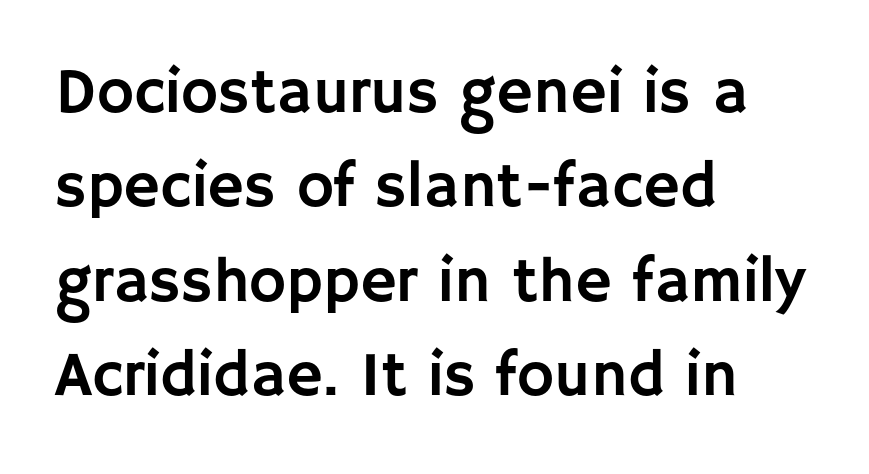
{"serif": "no", "italic": "no", "width": "normal", "stroke_contrast": "low", "x_height": "large", "monospaced": "no", "underline": "no", "align": "left", "line_spacing": "normal", "line_spacing_ratio": 1.5, "letter_spacing": "normal", "letter_spacing_em": 0.0, "glyph_px": 63}
